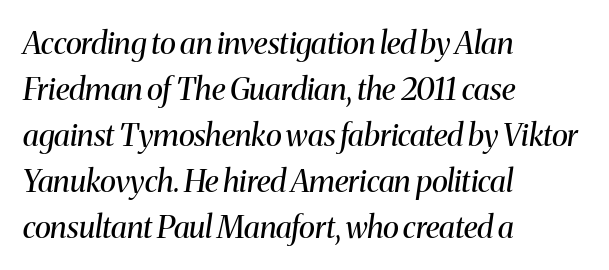
{"serif": "yes", "italic": "yes", "lean": "right", "slant_degrees": 8, "bold": "no", "weight": "regular", "width": "normal", "stroke_contrast": "medium", "x_height": "medium", "monospaced": "no", "underline": "no", "align": "left", "line_spacing": "normal", "line_spacing_ratio": 1.48, "letter_spacing": "normal", "letter_spacing_em": 0.0, "glyph_px": 31}
